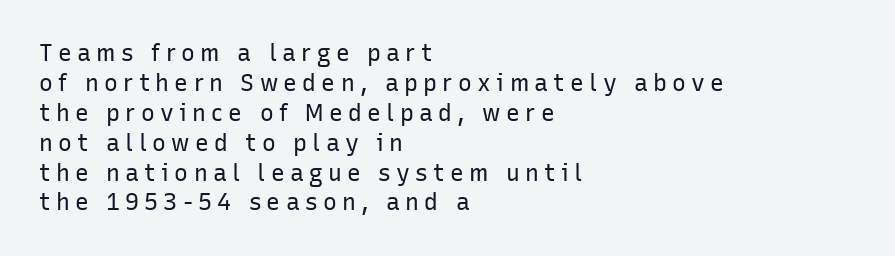
Q: Is the text bold? A: No.
Q: Is the text italic (slanted)? A: No, it is upright.
Q: Is the text underlined? A: No.
Q: How is the paragraph aligned? A: Left-aligned.
Q: Is the spacing between letters normal or unusually wide? A: Unusually wide.
Q: Is the spacing between lines tight, normal or loose? A: Normal.
